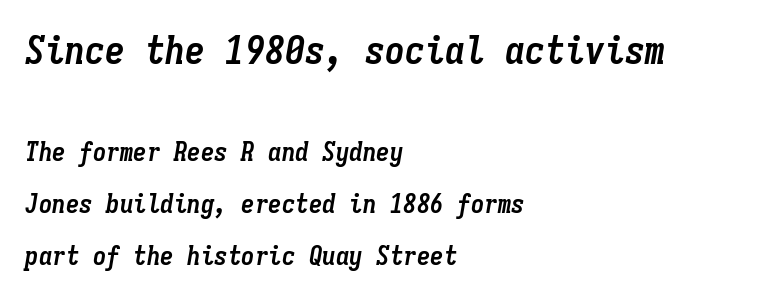
The image shows 40 px semibold, condensed type, italic (leaning right), monospaced; set left-aligned, loose line spacing (1.93x), normal letter spacing, not underlined; the first (top) block is 1.48x larger; low stroke contrast and a medium x-height.
